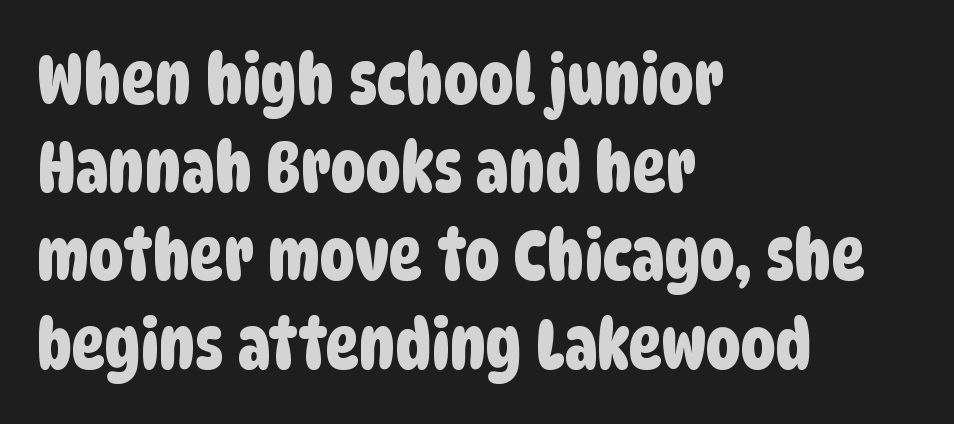
The image shows 70 px condensed sans-serif type; set left-aligned, normal line spacing (1.26x), normal letter spacing, not underlined; low stroke contrast and a large x-height.
